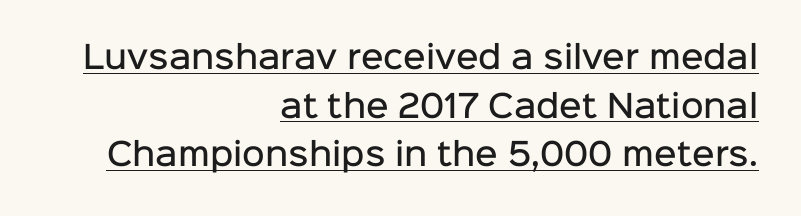
The image shows 31 px semibold sans-serif type, upright; set right-aligned, normal line spacing (1.57x), normal letter spacing, underlined; low stroke contrast and a medium x-height.
